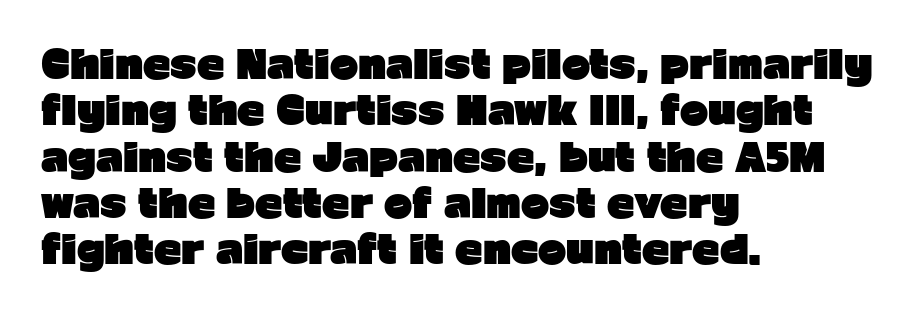
The image shows 38 px heavy sans-serif type, upright; set left-aligned, line spacing 1.22x, normal letter spacing, not underlined; low stroke contrast and a medium x-height.
